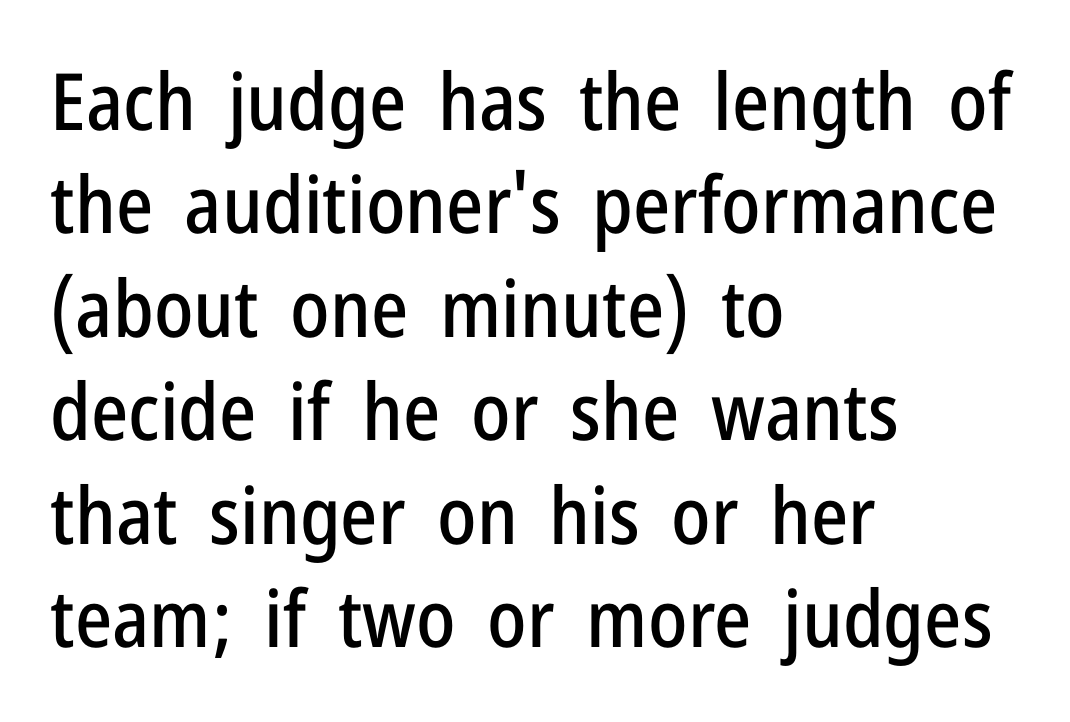
Q: Is the text italic (slanted)? A: No, it is upright.
Q: Is the typeface a serif or a sans-serif typeface? A: Sans-serif.
Q: Is the text underlined? A: No.
Q: How is the paragraph aligned? A: Left-aligned.
Q: Is the spacing between letters normal or unusually wide? A: Normal.
Q: Is the spacing between lines tight, normal or loose? A: Normal.
Q: Width (condensed, normal, or wide)? A: Condensed.
Q: Stroke contrast? A: Low.
Q: x-height? A: Medium.
Q: Monospaced? A: No.
